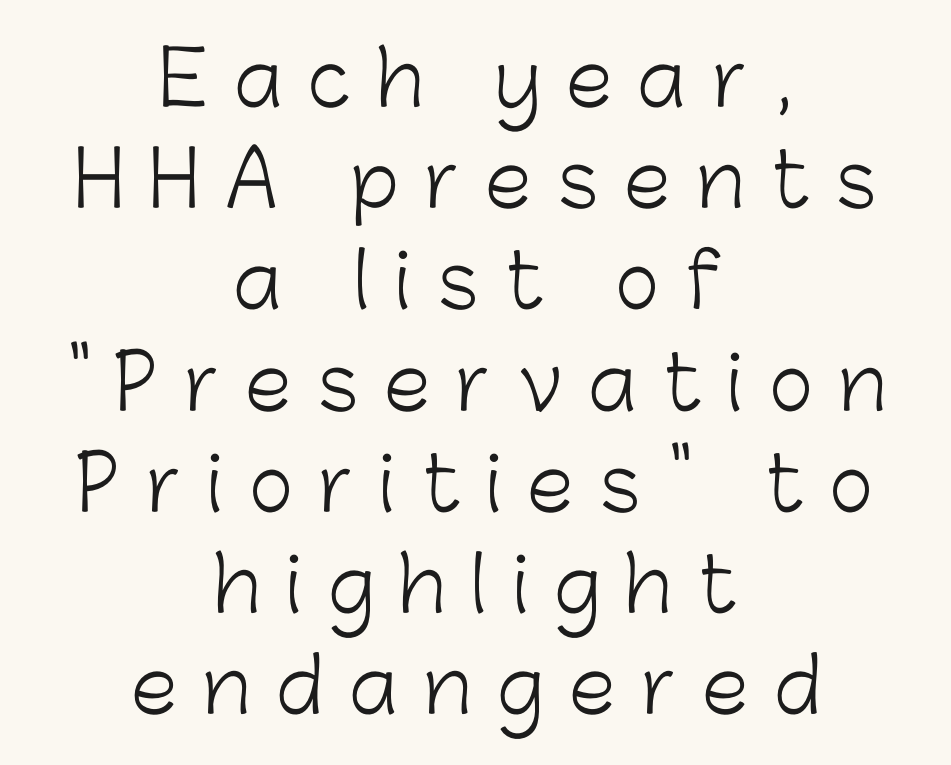
The gap between lines stays unmarked. Looks like regular typesetting: each glyph gets only the width it needs. Compared with typical paragraphs, the rows here are spaced about the same. These lines are composed in type without serifs. A roman cut, with each character standing at attention.
